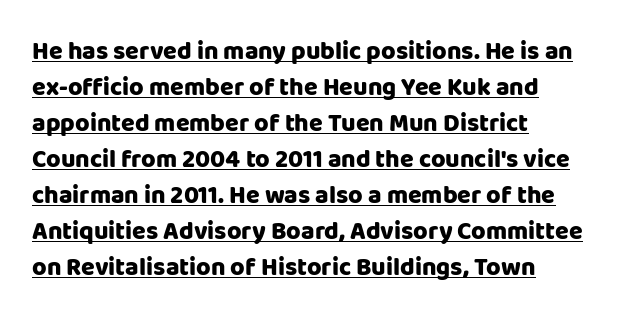
Q: Is the text bold? A: Yes.
Q: Is the text italic (slanted)? A: No, it is upright.
Q: Is the text underlined? A: Yes.
Q: How is the paragraph aligned? A: Left-aligned.
Q: Is the spacing between letters normal or unusually wide? A: Normal.
Q: Is the spacing between lines tight, normal or loose? A: Normal.
